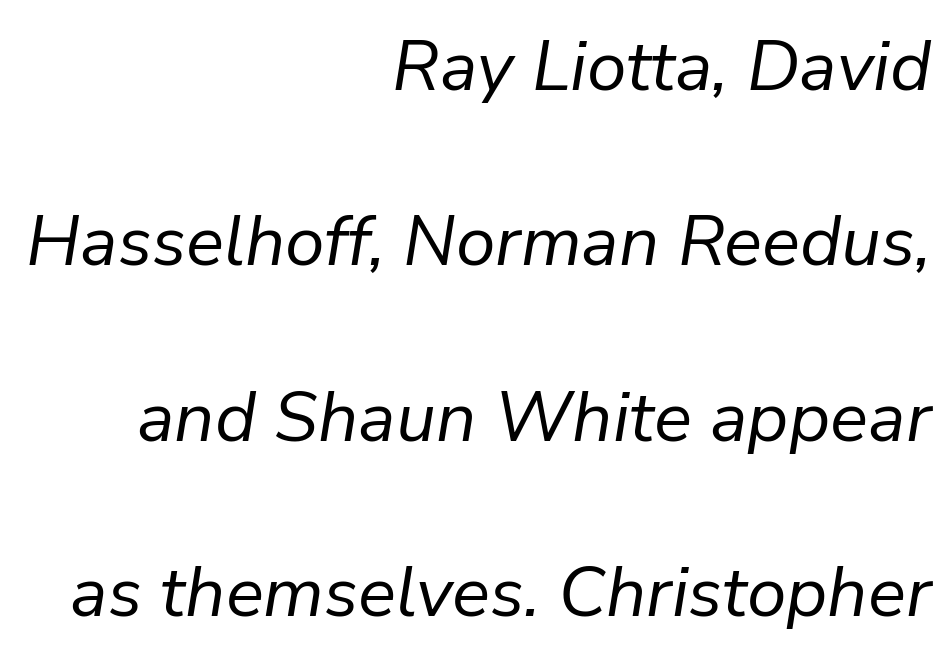
The image shows 71 px regular-weight type, italic (leaning right); set right-aligned, loose line spacing (2.47x), normal letter spacing, not underlined; low stroke contrast and a medium x-height.
